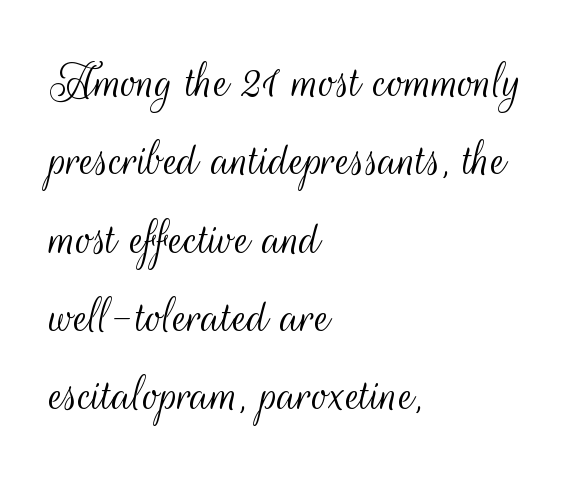
{"serif": "no", "bold": "no", "weight": "light", "width": "condensed", "stroke_contrast": "medium", "x_height": "small", "monospaced": "no", "underline": "no", "align": "left", "line_spacing": "normal", "line_spacing_ratio": 1.45, "letter_spacing": "normal", "letter_spacing_em": 0.0, "glyph_px": 54}
